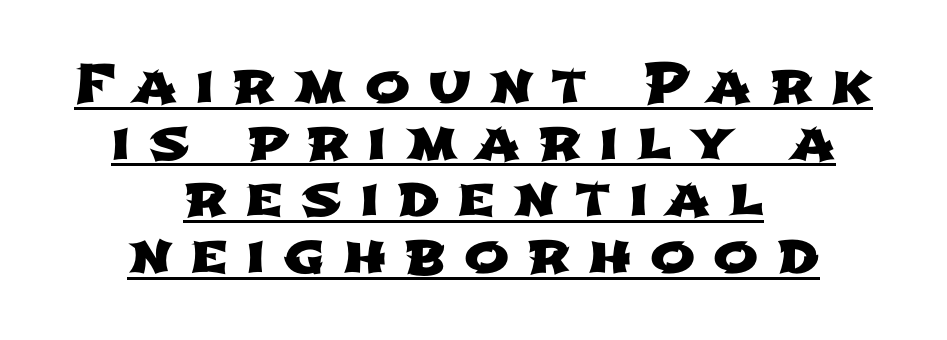
Q: Is the typeface a serif or a sans-serif typeface? A: Sans-serif.
Q: Is the text underlined? A: Yes.
Q: How is the paragraph aligned? A: Centered.
Q: Is the spacing between letters normal or unusually wide? A: Unusually wide.
Q: Is the spacing between lines tight, normal or loose? A: Tight.
Q: Width (condensed, normal, or wide)? A: Wide.
Q: Stroke contrast? A: Low.
Q: x-height? A: Medium.
Q: Monospaced? A: No.
